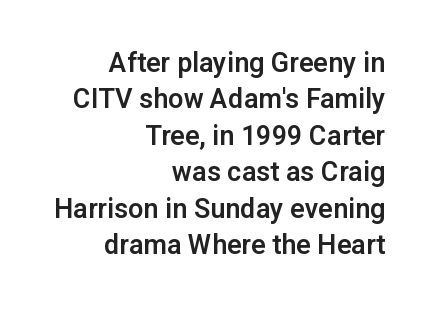
Q: Is the text italic (slanted)? A: No, it is upright.
Q: Is the text underlined? A: No.
Q: How is the paragraph aligned? A: Right-aligned.
Q: Is the spacing between letters normal or unusually wide? A: Normal.
Q: Is the spacing between lines tight, normal or loose? A: Normal.
